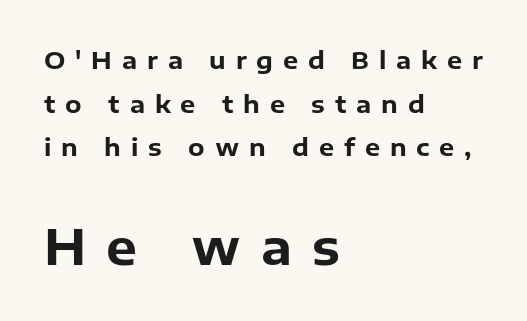
The image shows 49 px bold sans-serif type, upright; set left-aligned, line spacing 1.82x, unusually wide letter spacing (+0.41 em), not underlined; the second (bottom) block is 2.04x larger; low stroke contrast and a medium x-height.
